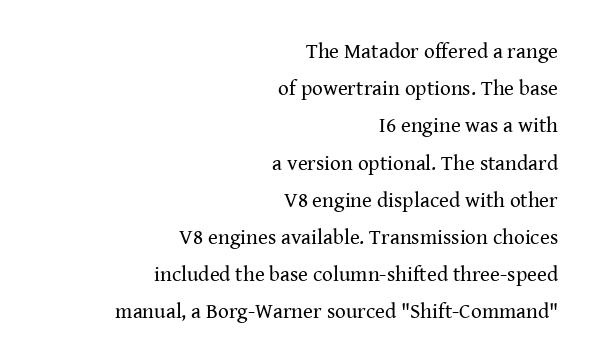
Q: Is the text bold? A: No.
Q: Is the text italic (slanted)? A: No, it is upright.
Q: Is the text underlined? A: No.
Q: How is the paragraph aligned? A: Right-aligned.
Q: Is the spacing between letters normal or unusually wide? A: Normal.
